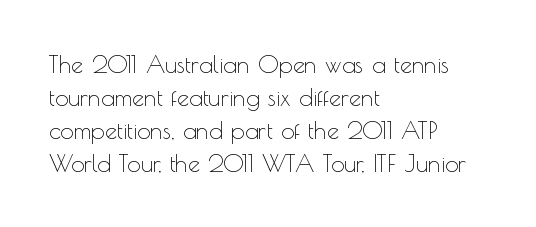
Q: Is the text bold? A: No.
Q: Is the text italic (slanted)? A: No, it is upright.
Q: Is the text underlined? A: No.
Q: How is the paragraph aligned? A: Left-aligned.
Q: Is the spacing between letters normal or unusually wide? A: Normal.
Q: Is the spacing between lines tight, normal or loose? A: Normal.
